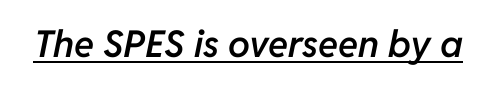
The image shows 37 px semibold type, italic (leaning right); set normal letter spacing, underlined; low stroke contrast and a medium x-height.
